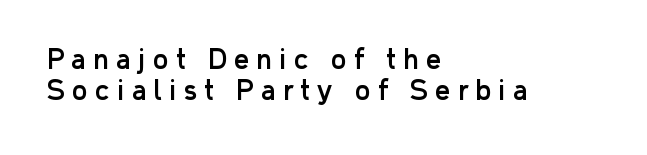
Only glyphs here, with clear space below each row. Teacher's note: observe the even left margin — that is flush-left alignment. The lettering stays uniformly vertical, giving the passage a roman look. The tracking reads as deliberately expanded to a designer's eye.
